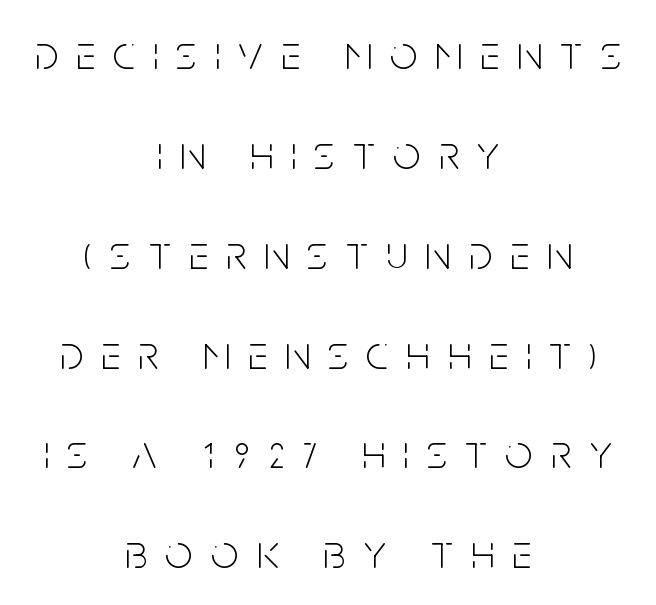
The image shows 48 px light, condensed sans-serif type, upright; set centered, loose line spacing (2.08x), unusually wide letter spacing (+0.38 em), not underlined; low stroke contrast and a large x-height.
